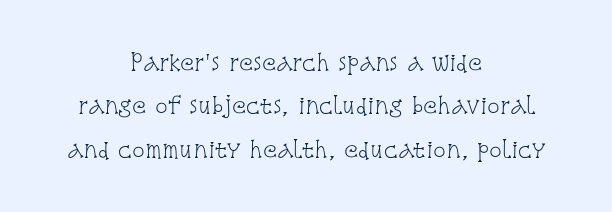
Q: Is the text bold? A: No.
Q: Is the text italic (slanted)? A: No, it is upright.
Q: Is the text underlined? A: No.
Q: How is the paragraph aligned? A: Centered.
Q: Is the spacing between letters normal or unusually wide? A: Normal.
Q: Is the spacing between lines tight, normal or loose? A: Loose.
